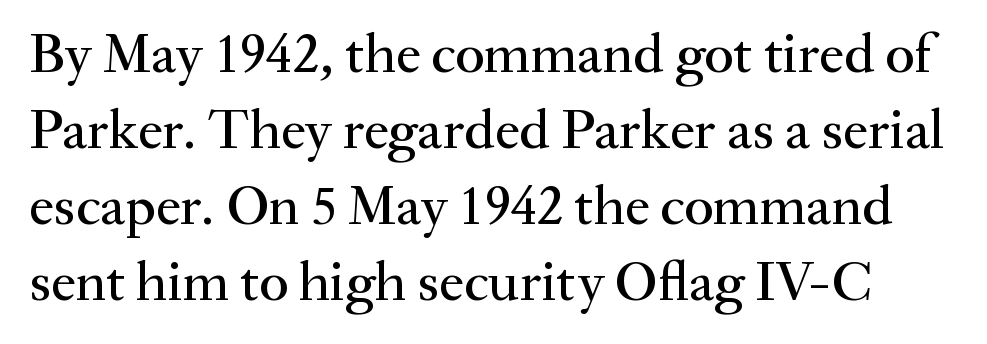
{"serif": "yes", "italic": "no", "width": "normal", "stroke_contrast": "medium", "x_height": "small", "monospaced": "no", "underline": "no", "line_spacing": "normal", "line_spacing_ratio": 1.36, "letter_spacing": "normal", "letter_spacing_em": 0.0, "glyph_px": 56}
